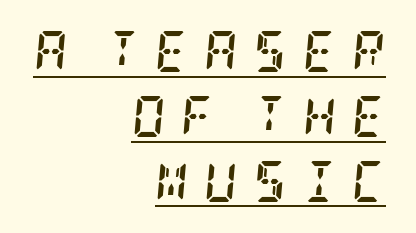
The image shows 41 px semibold, condensed serif type, italic (leaning right); set right-aligned, normal line spacing (1.58x), unusually wide letter spacing (+0.38 em), underlined; low stroke contrast and a large x-height.
